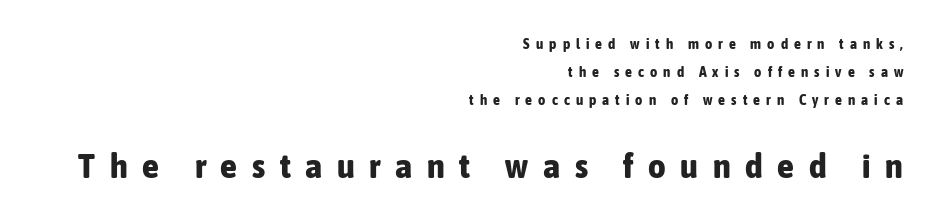
This is roman type, the default non-slanted kind. Layout note: lines flush right. The emphasis by scale lands on block number two, below. Unlike a traditional serif, this face leaves its strokes unadorned.
